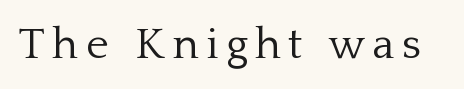
The image shows 44 px light serif type, upright; set not underlined; low stroke contrast and a medium x-height.
